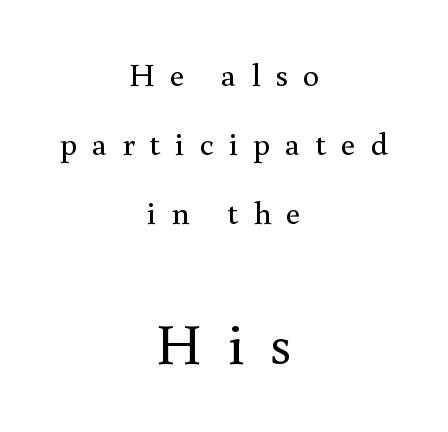
Serif or sans? Serif — the stroke terminals have little feet. The passage shown is not bold in any degree. Words float on clear page, feet unadorned. Does the copy run flush right? No — it is centered line by line. Quick note: not italic, upright.
